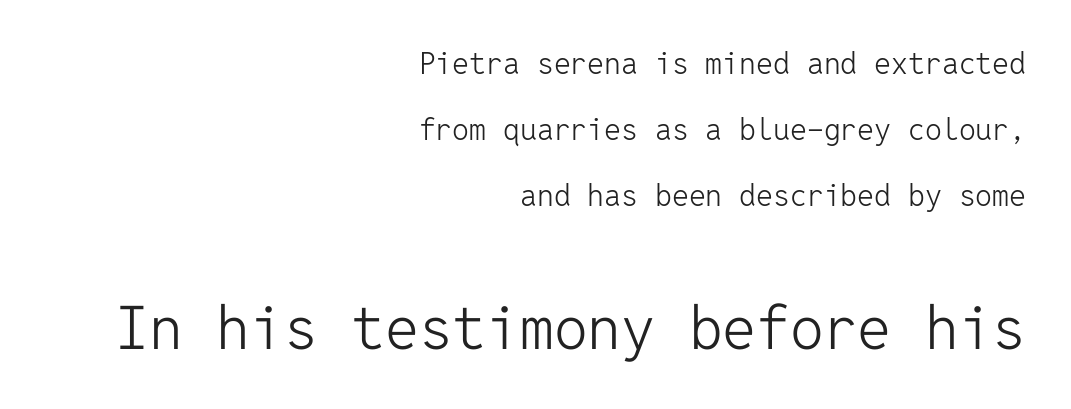
Q: Is the text bold? A: No.
Q: Is the text italic (slanted)? A: No, it is upright.
Q: Is the typeface a serif or a sans-serif typeface? A: Sans-serif.
Q: Is the text underlined? A: No.
Q: How is the paragraph aligned? A: Right-aligned.
Q: Is the spacing between letters normal or unusually wide? A: Normal.
Q: Is the spacing between lines tight, normal or loose? A: Loose.
Q: Which block of text is set in a larger size, the first (top) or the second (bottom)? A: The second (bottom) one.
Q: Width (condensed, normal, or wide)? A: Normal.
Q: Stroke contrast? A: Low.
Q: x-height? A: Medium.
Q: Monospaced? A: Yes.
